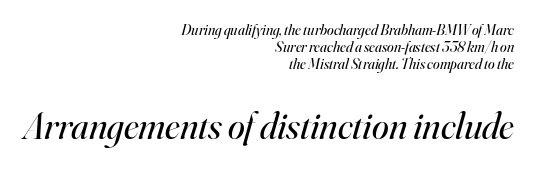
Short and long lines alike share a common ending point at right. Spacing between characters is what you'd get straight out of the box. Bare-footed words on every line. A serif font was chosen for this passage.
